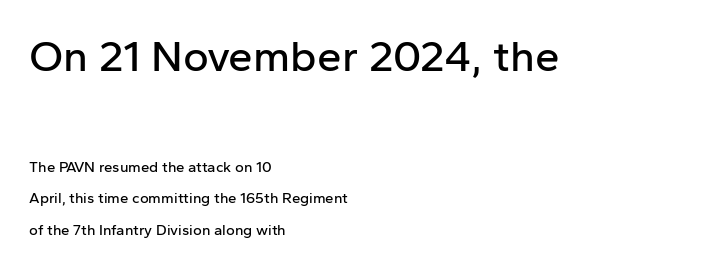
The image shows 44 px sans-serif type, upright; set left-aligned, loose line spacing (2.1x), normal letter spacing, not underlined; the first (top) block is 2.93x larger; low stroke contrast and a medium x-height.
